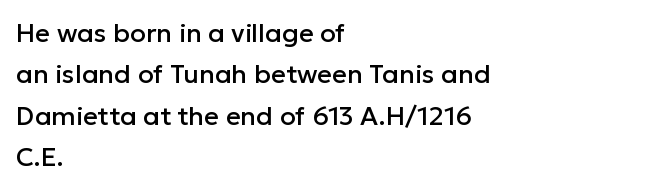
{"italic": "no", "underline": "no", "align": "left", "line_spacing": "normal", "line_spacing_ratio": 1.59, "letter_spacing": "normal", "letter_spacing_em": 0.0, "glyph_px": 26}
